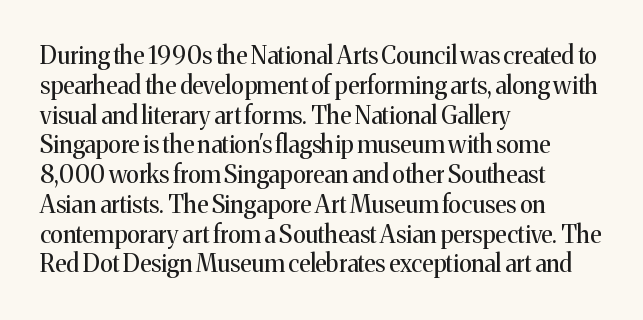
If you drew a line through each stem, it would be perfectly vertical. Tracking value appears to be zero — textbook default spacing. The rag falls on the right side of this text block. The face looks like a standard text weight, possibly lighter. The string is rendered with underlining switched off.
